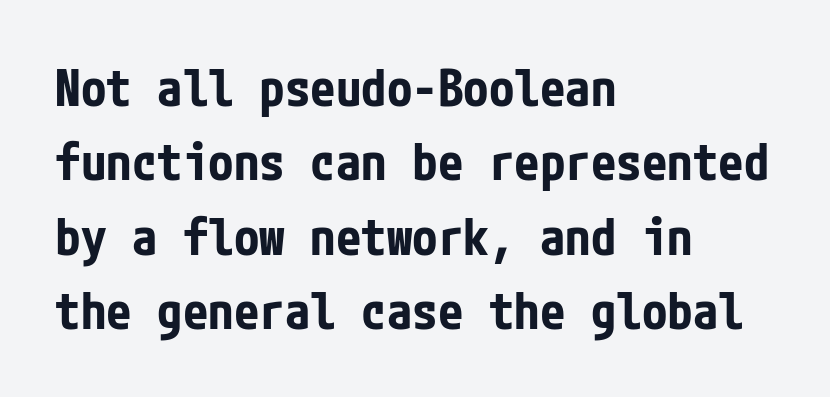
The image shows 51 px bold, condensed sans-serif type, upright; set left-aligned, normal line spacing (1.46x), normal letter spacing, not underlined; low stroke contrast and a medium x-height.
